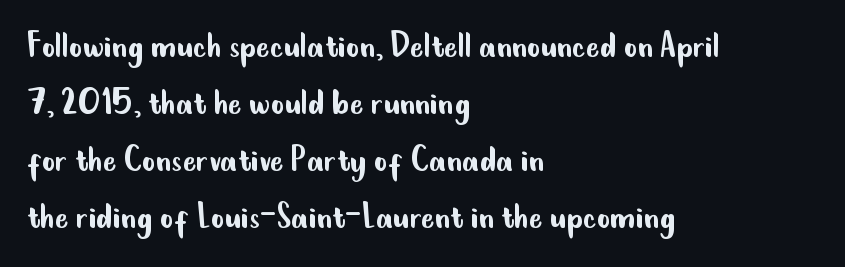
Note the varied advance widths — an 'i' is clearly narrower than an 'm'. Rendered with straight, roman letterforms. Font category for this specimen: sans-serif. Weight: regular or lighter. A classic flush-left, rag-right setting is used for this passage.
